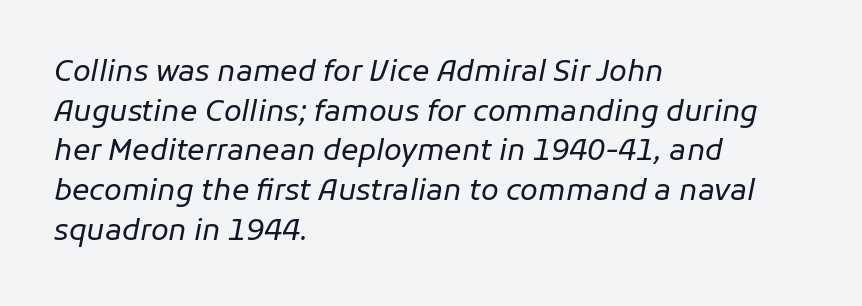
Q: Is the text bold? A: No.
Q: Is the text italic (slanted)? A: Yes, it leans right by about 11 degrees.
Q: Is the text underlined? A: No.
Q: How is the paragraph aligned? A: Left-aligned.
Q: Is the spacing between letters normal or unusually wide? A: Normal.
Q: Is the spacing between lines tight, normal or loose? A: Normal.
Q: Width (condensed, normal, or wide)? A: Normal.
Q: Stroke contrast? A: Low.
Q: x-height? A: Medium.
Q: Monospaced? A: No.
